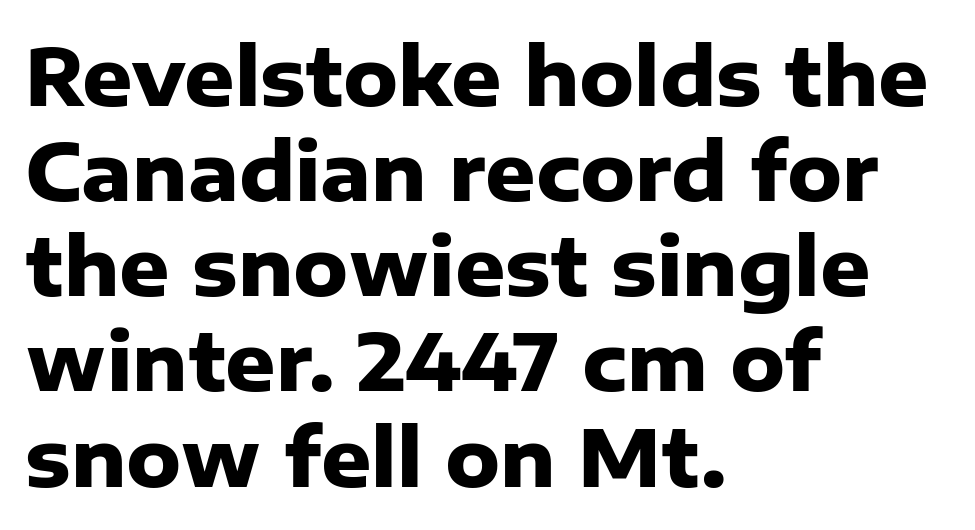
{"serif": "no", "italic": "no", "bold": "yes", "weight": "heavy", "width": "normal", "stroke_contrast": "low", "x_height": "medium", "monospaced": "no", "underline": "no", "align": "left", "line_spacing_ratio": 1.22, "letter_spacing": "normal", "letter_spacing_em": 0.0, "glyph_px": 78}
